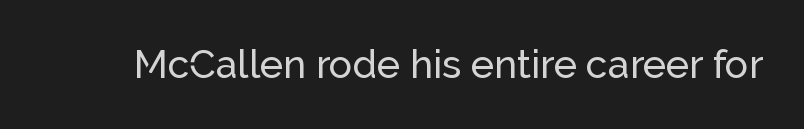
The image shows 39 px sans-serif type, upright; set normal letter spacing, not underlined; low stroke contrast and a medium x-height.
